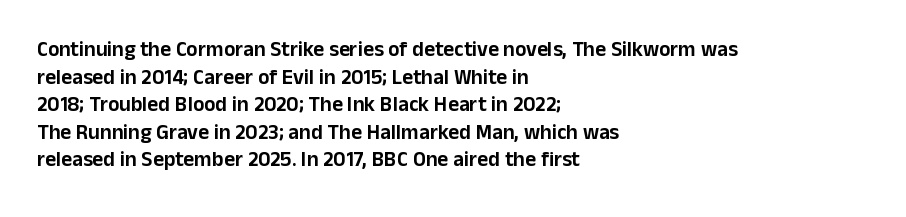
The image shows 21 px text type, upright; set left-aligned, normal line spacing (1.31x), normal letter spacing, not underlined.
